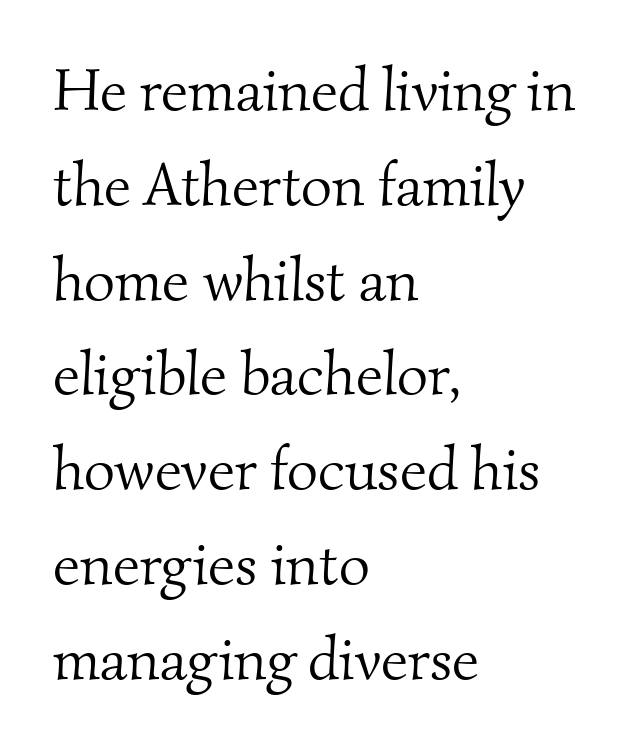
Plain, unruled lines of type. The face used here is seriffed, in the tradition of book romans. Here the glyphs are tracked normally, forming tight word shapes. Looks like regular typesetting: each glyph gets only the width it needs. Counters stay open thanks to moderate or lighter strokes.
